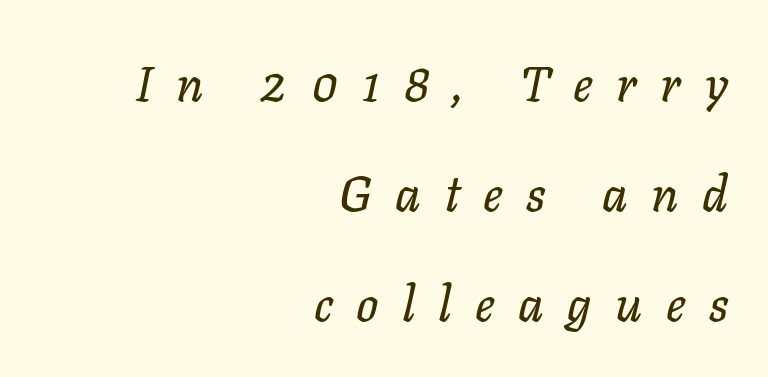
{"italic": "yes", "lean": "right", "slant_degrees": 11, "width": "normal", "stroke_contrast": "low", "x_height": "medium", "monospaced": "no", "underline": "no", "align": "right", "line_spacing": "loose", "line_spacing_ratio": 2.24, "letter_spacing": "wide", "letter_spacing_em": 0.48, "glyph_px": 49}
